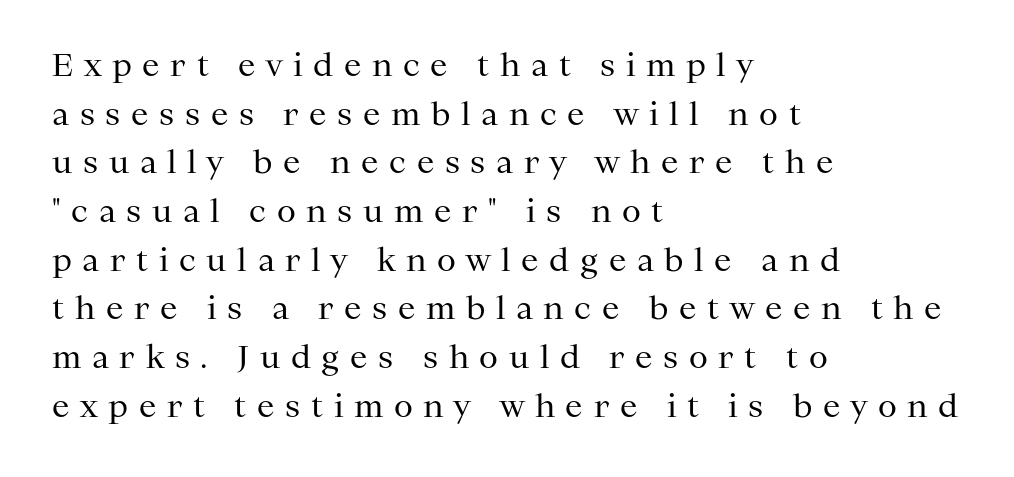
Look at the bottom of the vertical strokes: they flare into serifs here. A quiet, ordinary-to-light weight characterises the typeface. A typesetter would mark this as roman, not italic. Successive baselines arrive at the customary interval.
